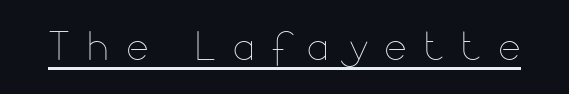
Note the varied advance widths — an 'i' is clearly narrower than an 'm'. Tall strokes in this sample are plumb rather than angled. The tracking jumps out immediately: characters are airy and widely separated. Compared with undecorated copy, this sample adds a rule below the words. Letters have the restrained weight of plain body copy at most.
